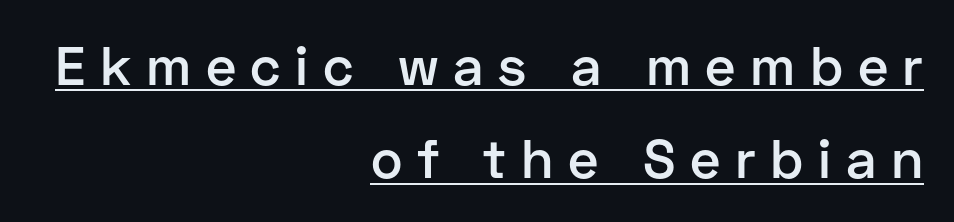
Is this a fixed-width face? No — the glyphs have proportional, varying widths. Each glyph is drawn with semibold strokes, heavier than normal yet not fully bold. The specimen includes a rule beneath the text block's lines. The letters stand straight up with perfectly vertical stems. Compared with typical body copy, the letter spacing here is much looser. The face used here is a sans, in the tradition of grotesques and geometrics.
